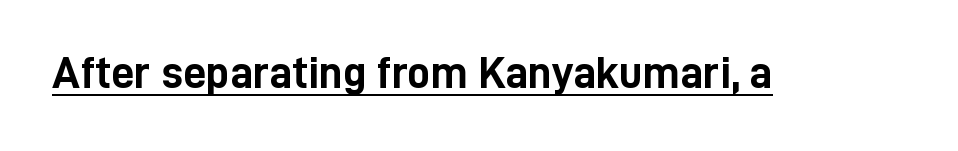
The image shows 46 px semibold, condensed sans-serif type, upright; set normal letter spacing, underlined; low stroke contrast and a medium x-height.
